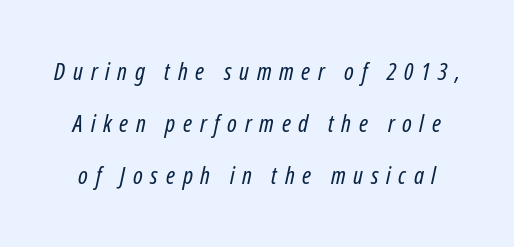
{"italic": "yes", "lean": "right", "slant_degrees": 12, "bold": "no", "underline": "no", "line_spacing": "loose", "line_spacing_ratio": 2.17, "letter_spacing": "wide", "letter_spacing_em": 0.32, "glyph_px": 24}
